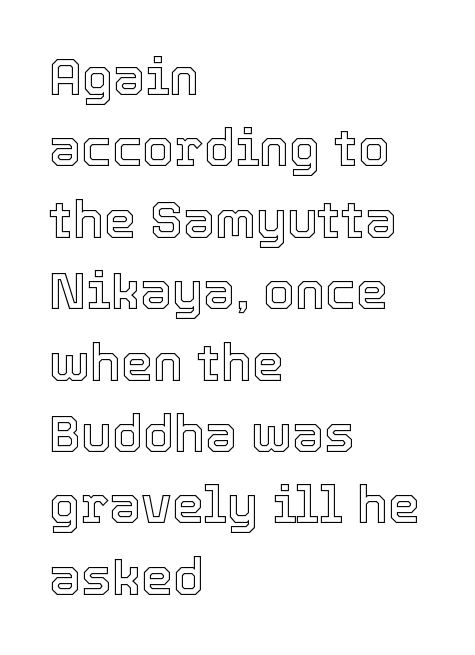
Q: Is the text italic (slanted)? A: No, it is upright.
Q: Is the text underlined? A: No.
Q: How is the paragraph aligned? A: Left-aligned.
Q: Is the spacing between letters normal or unusually wide? A: Normal.
Q: Is the spacing between lines tight, normal or loose? A: Normal.
Q: Width (condensed, normal, or wide)? A: Normal.
Q: x-height? A: Medium.
Q: Monospaced? A: No.
